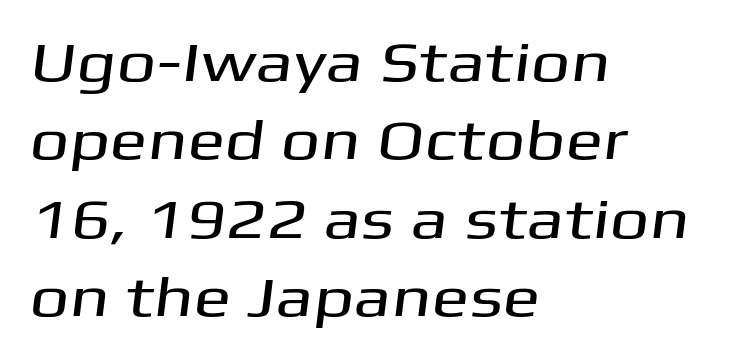
The image shows 56 px wide sans-serif type; set left-aligned, normal line spacing (1.4x), normal letter spacing, not underlined; medium stroke contrast and a medium x-height.
